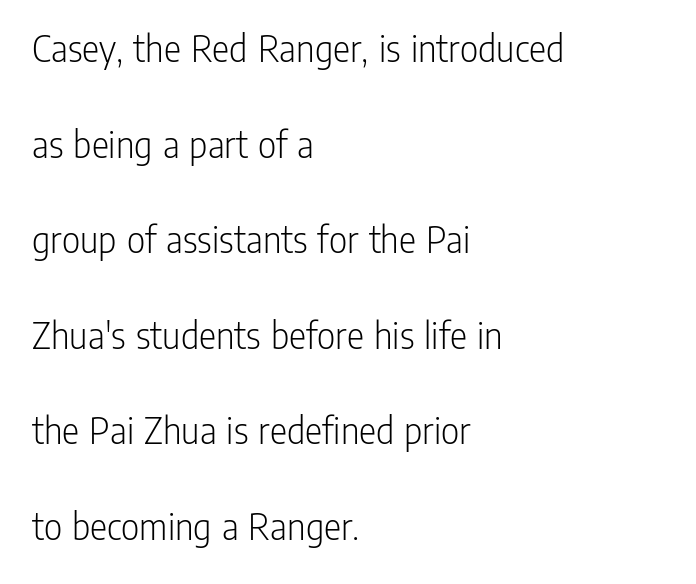
The image shows 40 px light, condensed sans-serif type, upright; set left-aligned, loose line spacing (2.39x), normal letter spacing, not underlined; low stroke contrast and a medium x-height.
